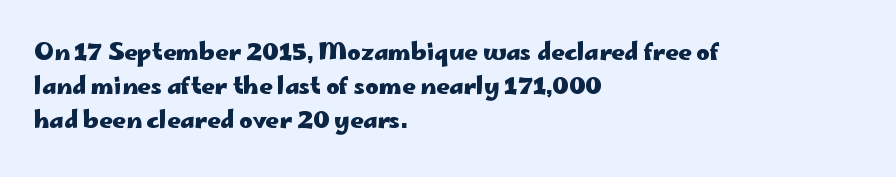
Bold? Absolutely — the strokes are thick and heavy. The setting favours the left margin, as ordinary paragraphs usually do. The font's upright variant was chosen for this text. A bare baseline throughout the passage. Vertical spacing — default.
